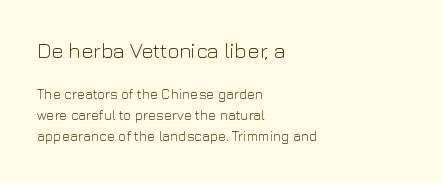
The image shows 21 px text type, upright; set left-aligned, normal line spacing (1.5x), normal letter spacing, not underlined; the first (top) block is 1.5x larger.
